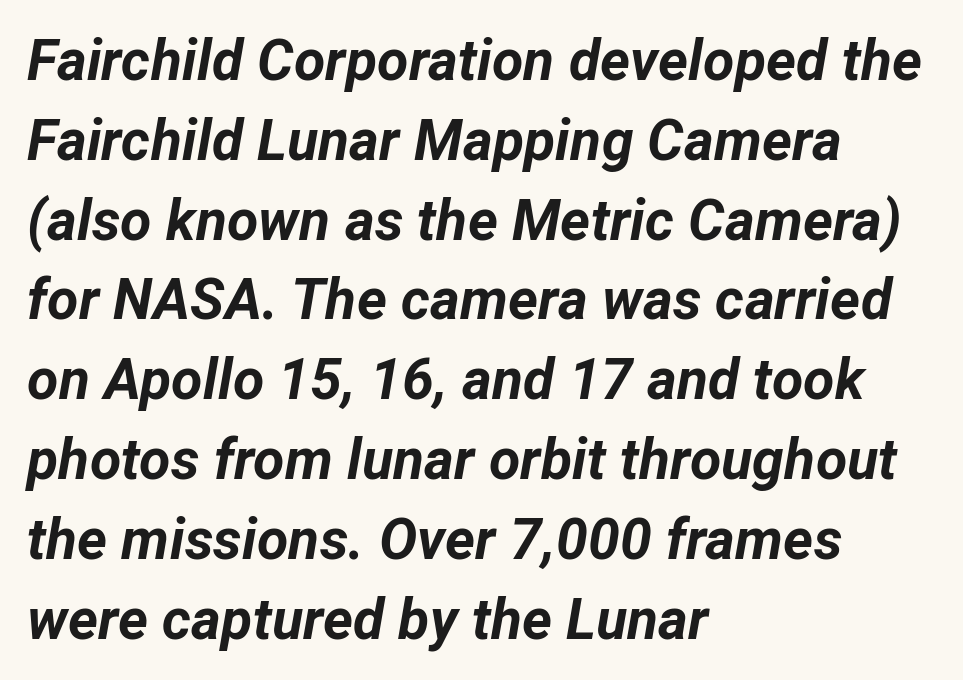
Students, observe: this is what conventionally led text looks like. Short note: letters normally spaced. Reading down the block, your eye returns to a fixed left position each line. An italicized treatment has been applied to the whole sample. Set as a true bold cut, around the 700 mark.
